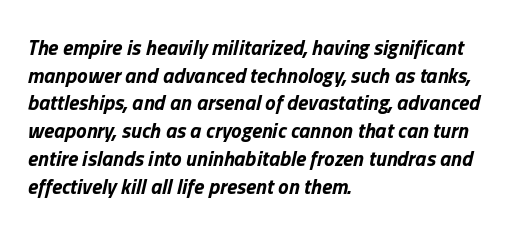
The passage shown has conventional tracking throughout. Type without underlining. On the weight axis this lands at bold, roughly 700. Notice how the passage keeps a crisp vertical edge on the left only. The face used here has a pronounced slope to its letters.
